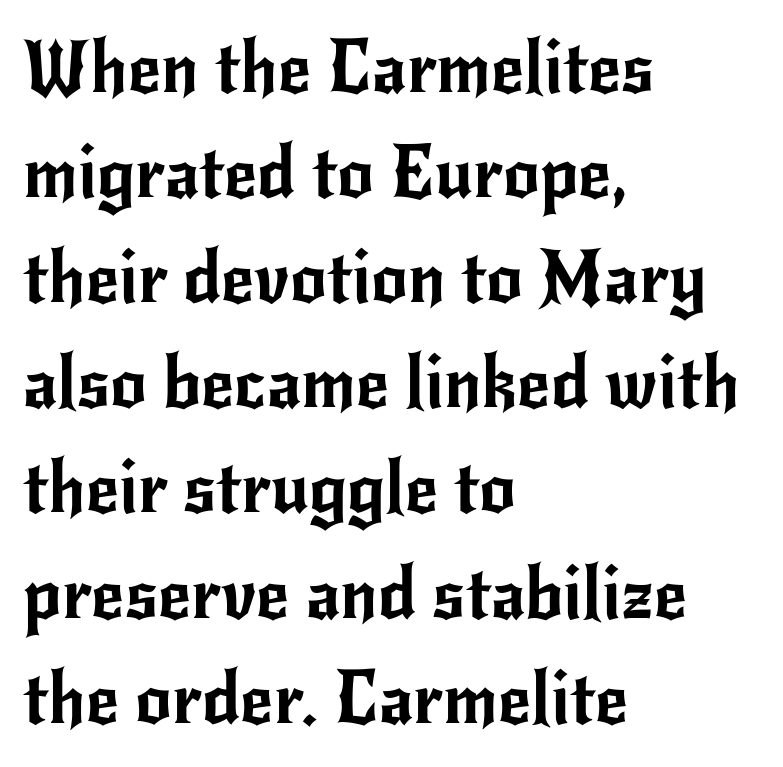
The image shows 72 px sans-serif type, upright; set left-aligned, normal line spacing (1.46x), normal letter spacing, not underlined; low stroke contrast and a small x-height.
